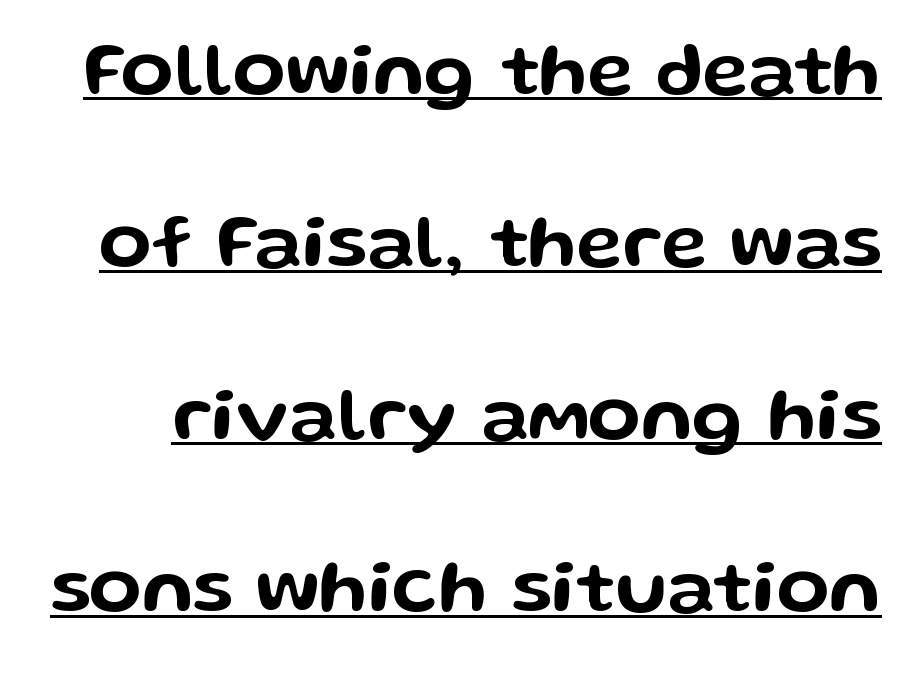
The image shows 77 px wide sans-serif type, upright; set loose line spacing (2.24x), normal letter spacing, underlined; low stroke contrast and a medium x-height.
